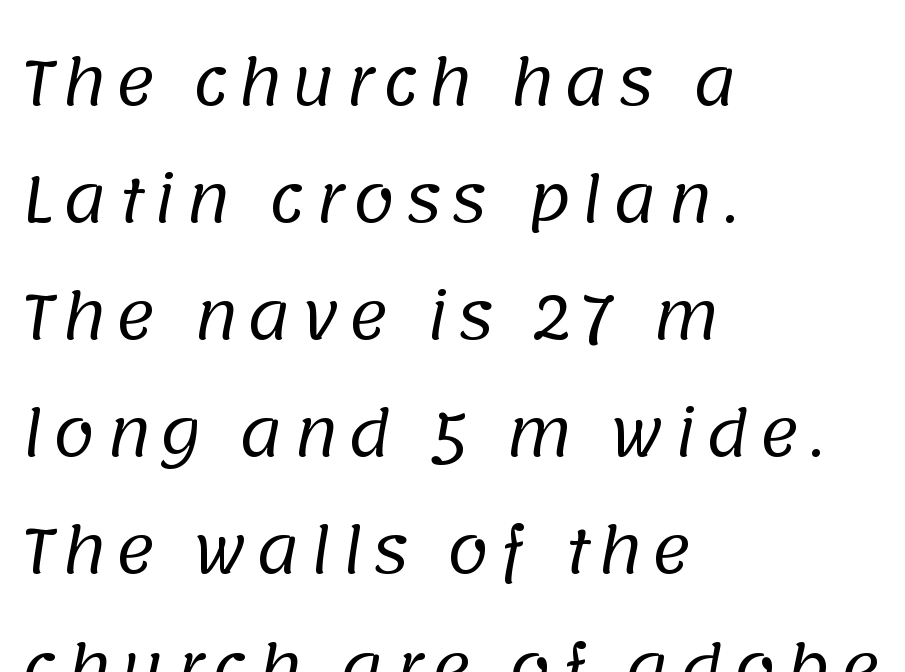
{"serif": "no", "bold": "no", "weight": "regular", "width": "normal", "stroke_contrast": "low", "x_height": "large", "monospaced": "no", "underline": "no", "align": "left", "line_spacing": "loose", "line_spacing_ratio": 1.92, "glyph_px": 61}
